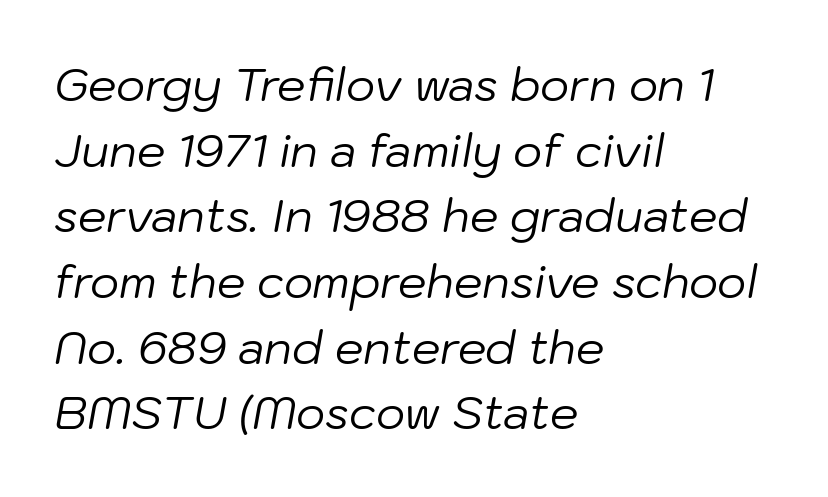
Letters have the restrained weight of plain body copy at most. The horizontal fit of the characters is conventional and even. Tall strokes in this sample are angled rather than plumb. The text block is weighted toward the left margin, trailing off unevenly rightward.
